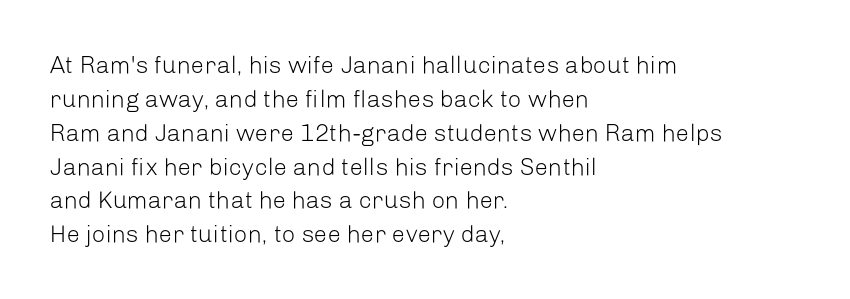
{"italic": "no", "bold": "no", "underline": "no", "align": "left", "line_spacing": "normal", "line_spacing_ratio": 1.41, "letter_spacing": "normal", "letter_spacing_em": 0.0, "glyph_px": 24}
